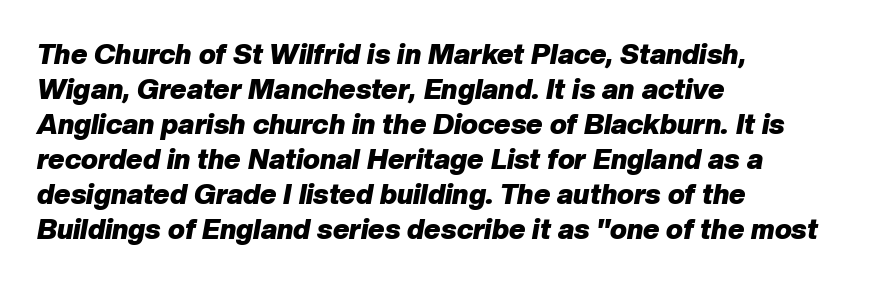
The image shows 28 px heavy type, italic (leaning right); set left-aligned, normal line spacing (1.25x), normal letter spacing, not underlined; low stroke contrast and a medium x-height.
